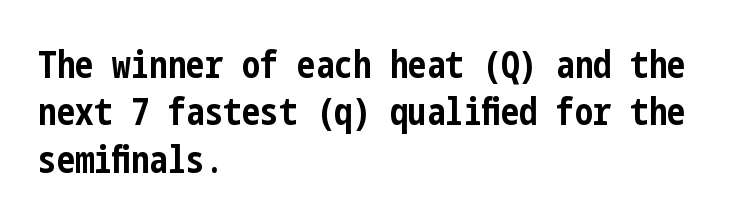
Upright lettering throughout. Every letter is thick-stroked: bold, no question. The leading is moderate, giving the passage an even texture. Anything drawn beneath the words? Only blank space. How are the letters spaced? Ordinarily, with no added tracking.
